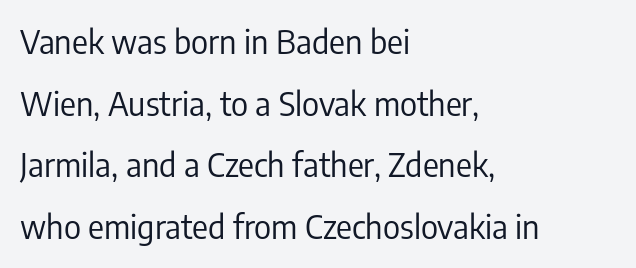
The image shows 33 px regular-weight, condensed sans-serif type, upright; set left-aligned, line spacing 1.87x, normal letter spacing, not underlined; low stroke contrast and a medium x-height.
